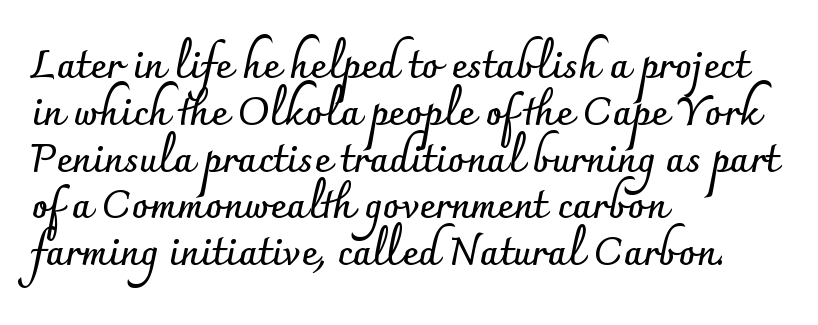
Q: Is the text bold? A: Yes.
Q: Is the text italic (slanted)? A: Yes.
Q: Is the typeface a serif or a sans-serif typeface? A: Sans-serif.
Q: Is the text underlined? A: No.
Q: How is the paragraph aligned? A: Left-aligned.
Q: Is the spacing between letters normal or unusually wide? A: Normal.
Q: Width (condensed, normal, or wide)? A: Normal.
Q: Stroke contrast? A: Low.
Q: x-height? A: Small.
Q: Monospaced? A: No.
